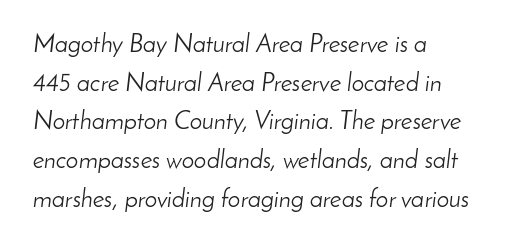
Q: Is the text bold? A: No.
Q: Is the text italic (slanted)? A: Yes, it leans right by about 8 degrees.
Q: Is the text underlined? A: No.
Q: How is the paragraph aligned? A: Left-aligned.
Q: Is the spacing between letters normal or unusually wide? A: Normal.
Q: Is the spacing between lines tight, normal or loose? A: Normal.
